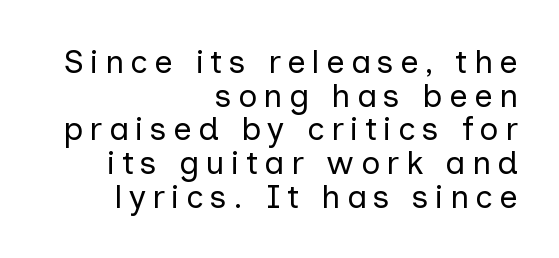
The image shows 33 px regular-weight sans-serif type, upright; set right-aligned, tight line spacing (1.02x), not underlined; low stroke contrast and a medium x-height.
